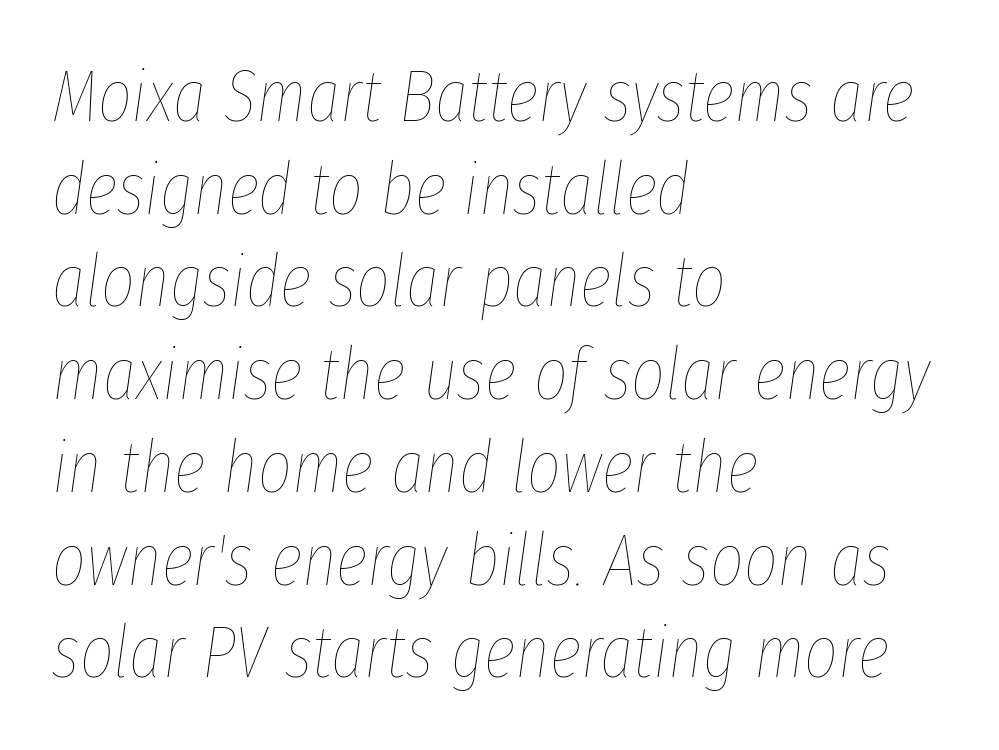
The face used here is proportionally spaced, like ordinary book or web type. These lines stack with their left ends in a neat column. Weight: regular or lighter. No word sits above an underline. This block has exactly the height ordinary leading produces. You could call the tracking neutral — neither tight nor loose.
